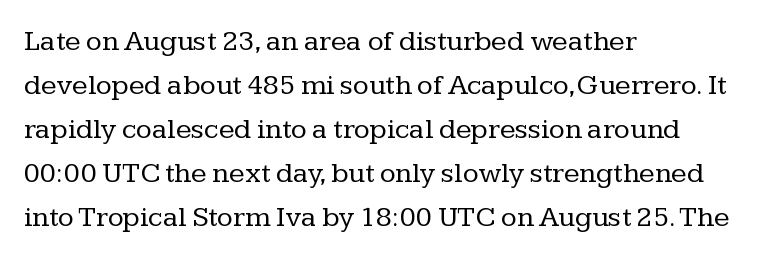
The image shows 29 px regular-weight serif type, upright; set left-aligned, normal line spacing (1.52x), normal letter spacing, not underlined; low stroke contrast and a medium x-height.
